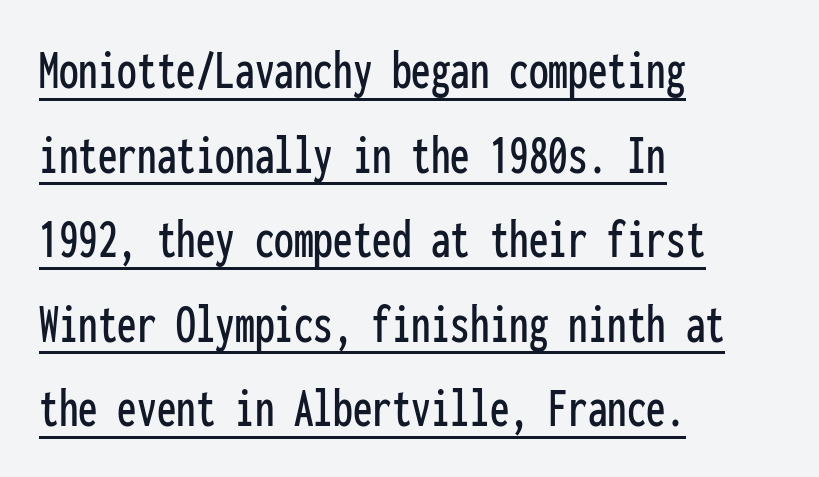
The image shows 56 px condensed sans-serif type, upright, monospaced; set left-aligned, normal line spacing (1.51x), normal letter spacing, underlined; low stroke contrast and a medium x-height.
